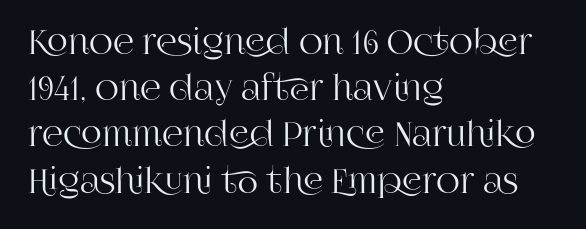
Q: Is the text italic (slanted)? A: No, it is upright.
Q: Is the typeface a serif or a sans-serif typeface? A: Serif.
Q: Is the text underlined? A: No.
Q: How is the paragraph aligned? A: Left-aligned.
Q: Is the spacing between letters normal or unusually wide? A: Normal.
Q: Is the spacing between lines tight, normal or loose? A: Normal.
Q: Width (condensed, normal, or wide)? A: Normal.
Q: Stroke contrast? A: High.
Q: x-height? A: Large.
Q: Monospaced? A: No.
